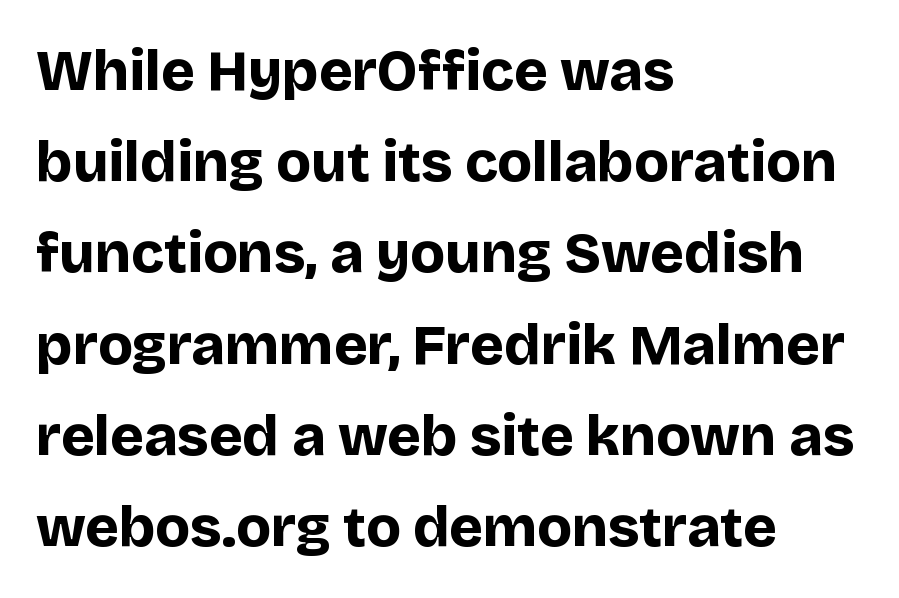
Q: Is the text bold? A: Yes.
Q: Is the text italic (slanted)? A: No, it is upright.
Q: Is the typeface a serif or a sans-serif typeface? A: Sans-serif.
Q: Is the text underlined? A: No.
Q: How is the paragraph aligned? A: Left-aligned.
Q: Is the spacing between letters normal or unusually wide? A: Normal.
Q: Is the spacing between lines tight, normal or loose? A: Normal.
Q: Width (condensed, normal, or wide)? A: Normal.
Q: Stroke contrast? A: Low.
Q: x-height? A: Large.
Q: Monospaced? A: No.
